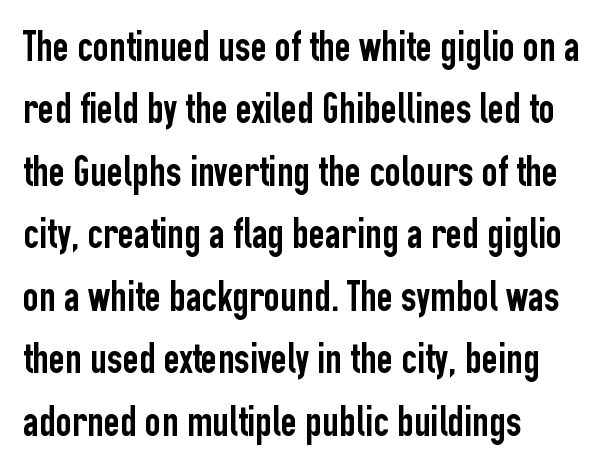
Each line starts at the same left margin while the right side varies. Quick note: not italic, upright. Tracking value appears to be zero — textbook default spacing. Honestly, there is no underline to notice here at all.
